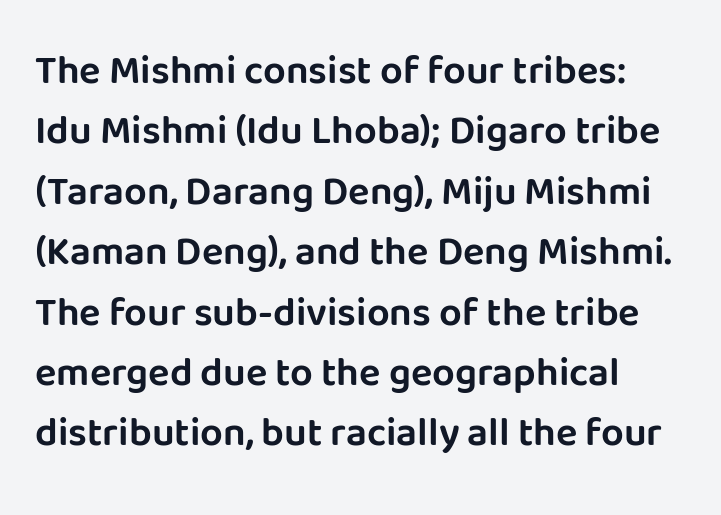
The image shows 40 px sans-serif type, upright; set left-aligned, normal line spacing (1.51x), normal letter spacing, not underlined; low stroke contrast and a large x-height.
